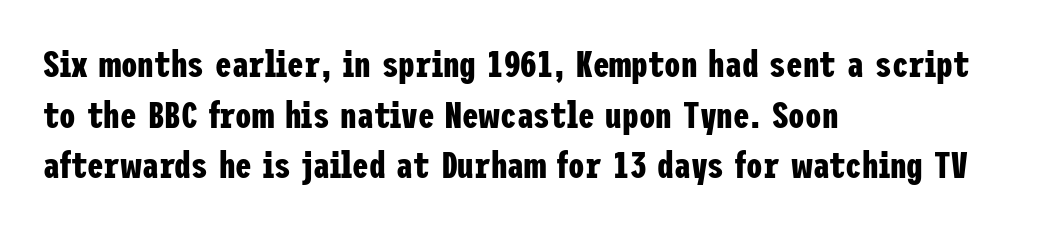
The image shows 37 px bold, condensed sans-serif type, upright; set left-aligned, normal line spacing (1.37x), normal letter spacing, not underlined; low stroke contrast and a medium x-height.
